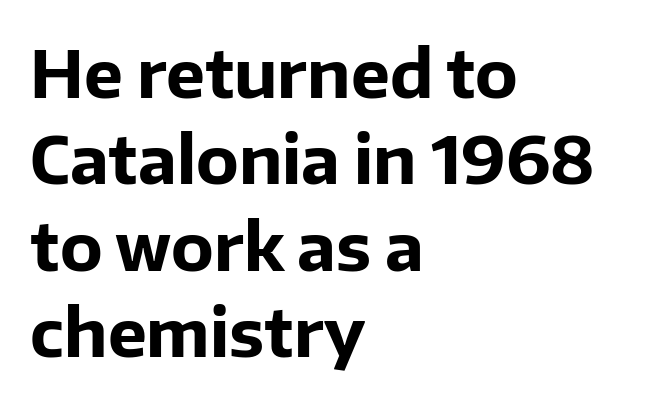
How heavy is the stroke? Heavy — this is a bold. This sample is left-justified, so line endings fall wherever the words run out. You could call the tracking neutral — neither tight nor loose. Note: no serifs on the glyphs. Underline: absent.
